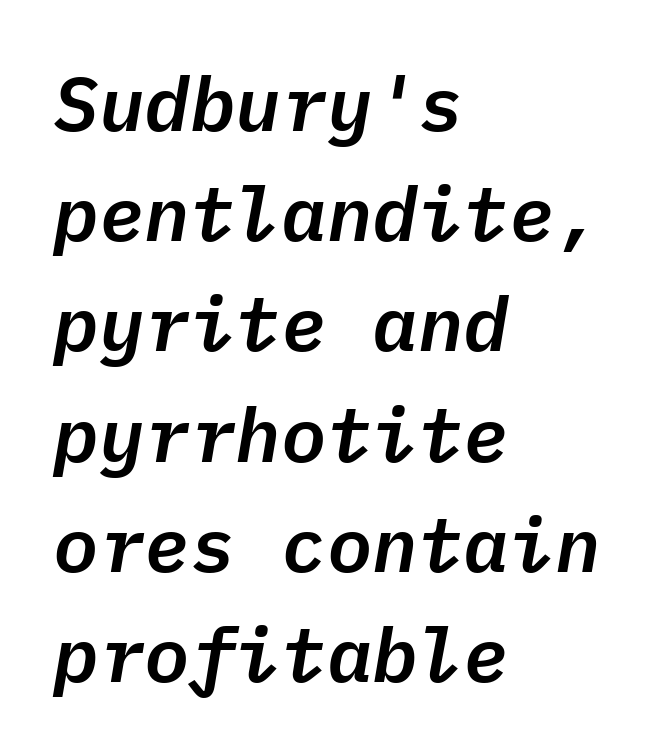
Q: Is the text italic (slanted)? A: Yes, it leans right by about 9 degrees.
Q: Is the text underlined? A: No.
Q: How is the paragraph aligned? A: Left-aligned.
Q: Is the spacing between letters normal or unusually wide? A: Normal.
Q: Is the spacing between lines tight, normal or loose? A: Normal.
Q: Width (condensed, normal, or wide)? A: Normal.
Q: Stroke contrast? A: Low.
Q: x-height? A: Medium.
Q: Monospaced? A: Yes.
